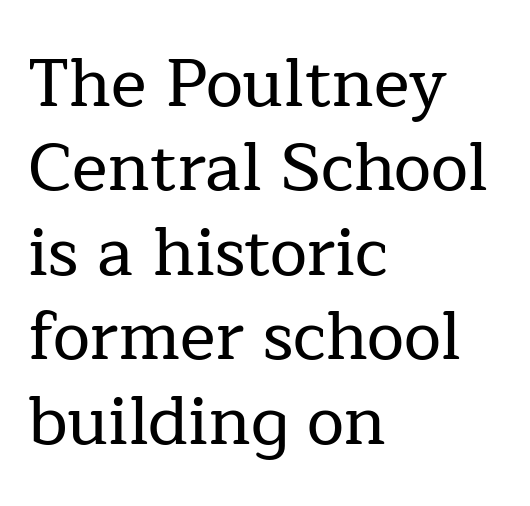
The leading is moderate, giving the passage an even texture. Look at the bottom of the vertical strokes: they flare into serifs here. The letters sit at their default tracking, neither squeezed nor spread. Posture: upright roman. Spacing verdict: proportional, widths tailored to each character.
